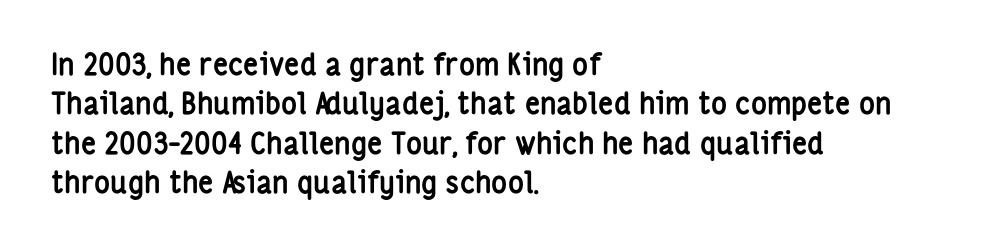
Q: Is the text bold? A: Yes.
Q: Is the text italic (slanted)? A: No, it is upright.
Q: Is the typeface a serif or a sans-serif typeface? A: Sans-serif.
Q: Is the text underlined? A: No.
Q: How is the paragraph aligned? A: Left-aligned.
Q: Is the spacing between letters normal or unusually wide? A: Normal.
Q: Is the spacing between lines tight, normal or loose? A: Normal.
Q: Width (condensed, normal, or wide)? A: Condensed.
Q: Stroke contrast? A: Low.
Q: x-height? A: Medium.
Q: Monospaced? A: No.
